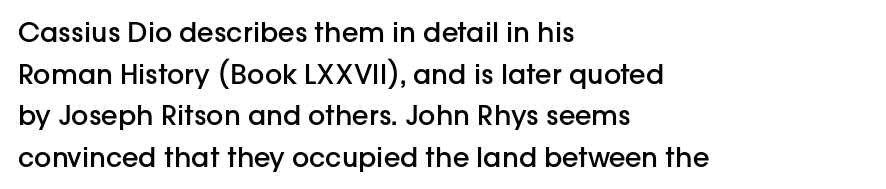
Q: Is the text bold? A: Semi-bold.
Q: Is the text italic (slanted)? A: No, it is upright.
Q: Is the text underlined? A: No.
Q: How is the paragraph aligned? A: Left-aligned.
Q: Is the spacing between letters normal or unusually wide? A: Normal.
Q: Is the spacing between lines tight, normal or loose? A: Normal.
